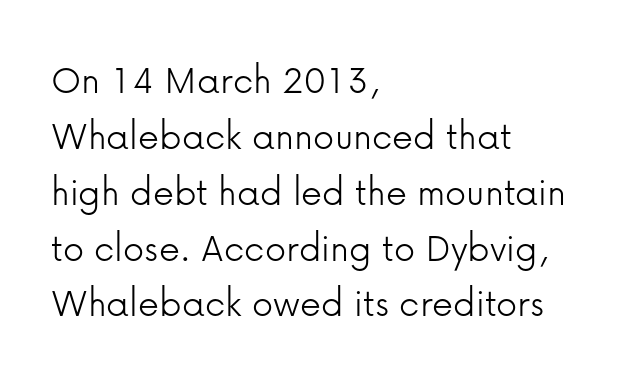
{"serif": "no", "italic": "no", "bold": "no", "weight": "light", "width": "normal", "stroke_contrast": "low", "x_height": "medium", "monospaced": "no", "underline": "no", "align": "left", "line_spacing": "normal", "line_spacing_ratio": 1.33, "letter_spacing": "normal", "letter_spacing_em": 0.0, "glyph_px": 42}
